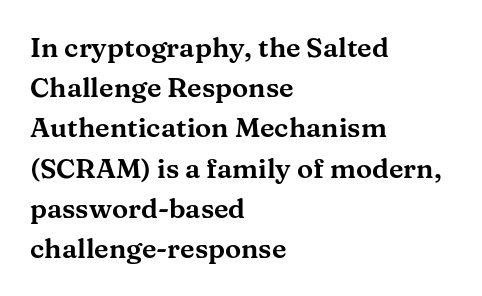
{"italic": "no", "underline": "no", "align": "left", "line_spacing": "normal", "line_spacing_ratio": 1.49, "letter_spacing": "normal", "letter_spacing_em": 0.0, "glyph_px": 27}
